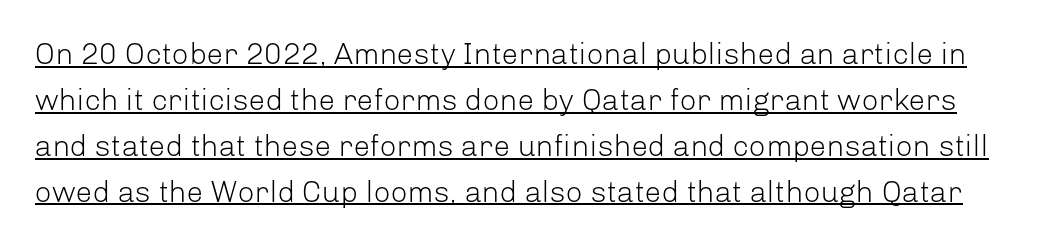
One glance says typical: line gaps are just what's usual. The strokes are not fattened; the text isn't bold. Nope, no serifs anywhere on these letters. This rendering leaves character spacing at its baseline value. Rendered with straight, roman letterforms.
